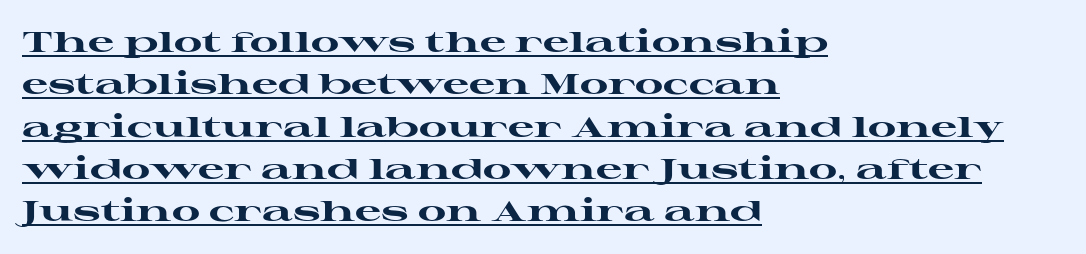
The image shows 29 px heavy, wide serif type, upright; set left-aligned, normal line spacing (1.46x), normal letter spacing, underlined; high stroke contrast and a medium x-height.
